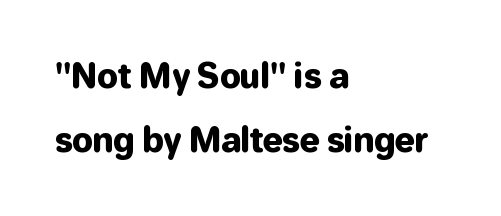
Q: Is the text italic (slanted)? A: No, it is upright.
Q: Is the typeface a serif or a sans-serif typeface? A: Sans-serif.
Q: Is the text underlined? A: No.
Q: How is the paragraph aligned? A: Left-aligned.
Q: Is the spacing between letters normal or unusually wide? A: Normal.
Q: Is the spacing between lines tight, normal or loose? A: Loose.
Q: Width (condensed, normal, or wide)? A: Normal.
Q: Stroke contrast? A: Low.
Q: x-height? A: Medium.
Q: Monospaced? A: No.
